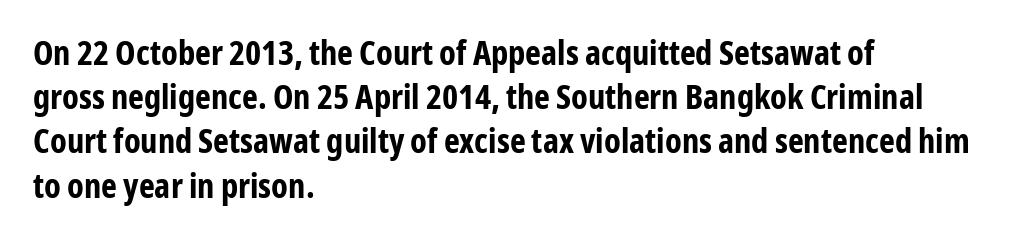
Q: Is the text bold? A: Yes.
Q: Is the text italic (slanted)? A: No, it is upright.
Q: Is the typeface a serif or a sans-serif typeface? A: Sans-serif.
Q: Is the text underlined? A: No.
Q: How is the paragraph aligned? A: Left-aligned.
Q: Is the spacing between letters normal or unusually wide? A: Normal.
Q: Is the spacing between lines tight, normal or loose? A: Normal.
Q: Width (condensed, normal, or wide)? A: Condensed.
Q: Stroke contrast? A: Low.
Q: x-height? A: Medium.
Q: Monospaced? A: No.
